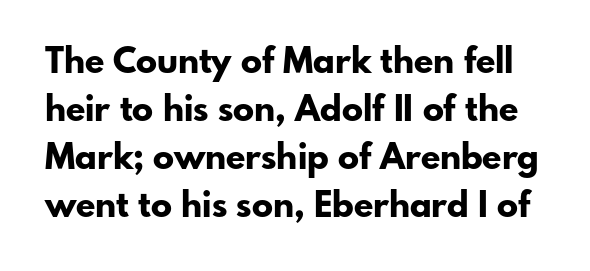
The image shows 35 px bold sans-serif type, upright; set normal line spacing (1.37x), normal letter spacing, not underlined; low stroke contrast and a small x-height.
